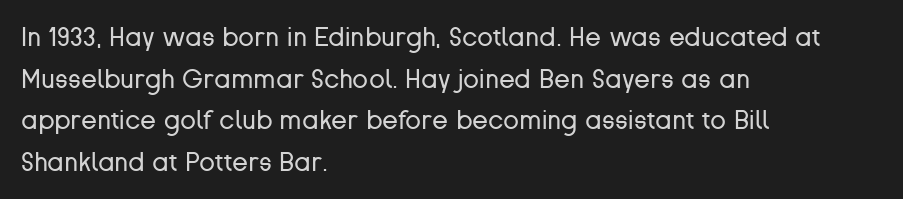
{"italic": "no", "bold": "no", "underline": "no", "align": "left", "line_spacing": "normal", "line_spacing_ratio": 1.6, "letter_spacing": "normal", "letter_spacing_em": 0.0, "glyph_px": 26}
